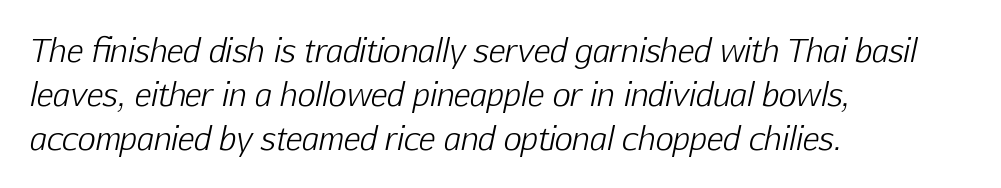
Q: Is the text bold? A: No.
Q: Is the text italic (slanted)? A: Yes, it leans right by about 12 degrees.
Q: Is the text underlined? A: No.
Q: How is the paragraph aligned? A: Left-aligned.
Q: Is the spacing between letters normal or unusually wide? A: Normal.
Q: Is the spacing between lines tight, normal or loose? A: Normal.
Q: Width (condensed, normal, or wide)? A: Normal.
Q: Stroke contrast? A: Low.
Q: x-height? A: Medium.
Q: Monospaced? A: No.
